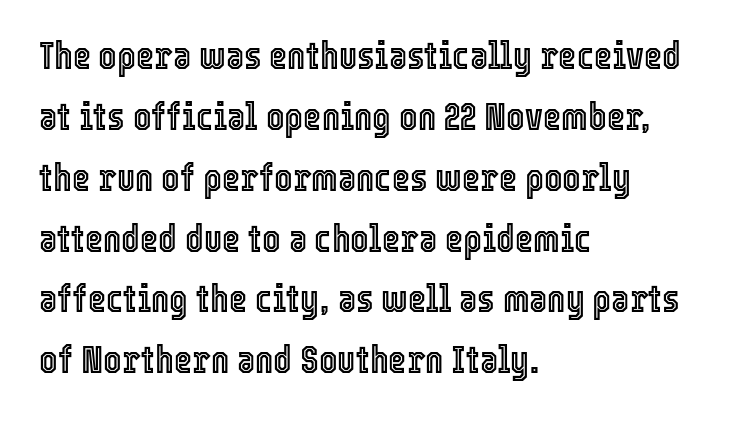
Quick note: not italic, upright. Horizontal alignment here is leftward, the default for most running prose. The foot of each line stays bare and open. Short note: letters normally spaced. Is there much room between lines? A standard amount, neither cramped nor airy. Spacing verdict: proportional, widths tailored to each character.
